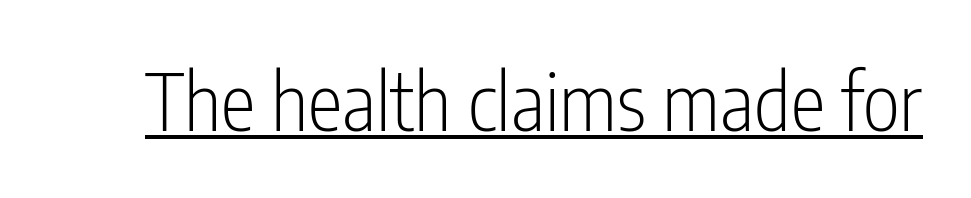
This sample has the flowing, uneven cadence of proportional lettering. This rendering features underlined lettering. Quick note: not italic, upright. The strokes carry an ordinary text weight at most.
